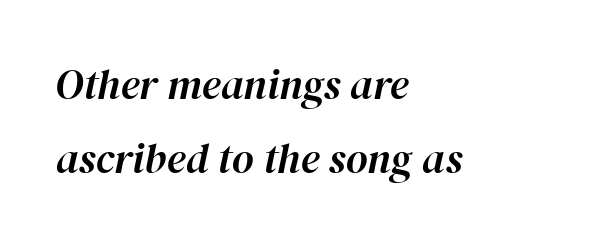
Q: Is the text italic (slanted)? A: Yes, it leans right by about 12 degrees.
Q: Is the text underlined? A: No.
Q: How is the paragraph aligned? A: Left-aligned.
Q: Is the spacing between letters normal or unusually wide? A: Normal.
Q: Width (condensed, normal, or wide)? A: Normal.
Q: Stroke contrast? A: High.
Q: x-height? A: Medium.
Q: Monospaced? A: No.
